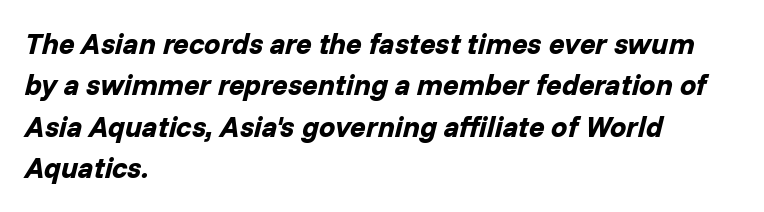
Varying glyph widths throughout — classic text-font behaviour. Its strokes are broad and dark, the hallmark of bold type. Each row of text sits above clean, open space. Students, observe: this is what conventionally led text looks like. Quick note: italic. Observe the ordinary spacing: letters are neighbours, not strangers.
